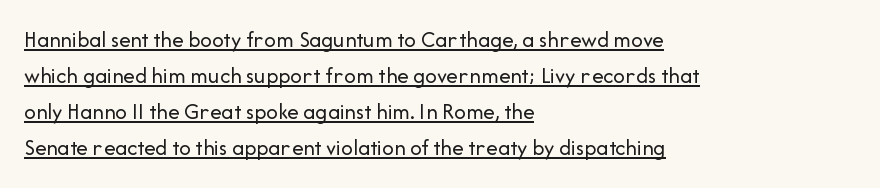
Q: Is the text bold? A: No.
Q: Is the text italic (slanted)? A: No, it is upright.
Q: Is the text underlined? A: Yes.
Q: How is the paragraph aligned? A: Left-aligned.
Q: Is the spacing between letters normal or unusually wide? A: Normal.
Q: Is the spacing between lines tight, normal or loose? A: Normal.
